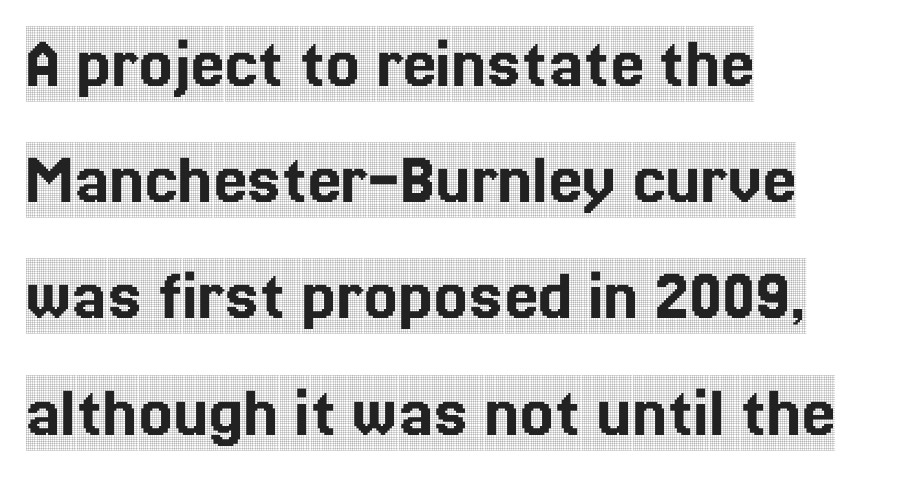
Q: Is the text italic (slanted)? A: No, it is upright.
Q: Is the typeface a serif or a sans-serif typeface? A: Serif.
Q: Is the text underlined? A: No.
Q: How is the paragraph aligned? A: Left-aligned.
Q: Is the spacing between letters normal or unusually wide? A: Normal.
Q: Is the spacing between lines tight, normal or loose? A: Normal.
Q: Width (condensed, normal, or wide)? A: Condensed.
Q: x-height? A: Large.
Q: Monospaced? A: No.
